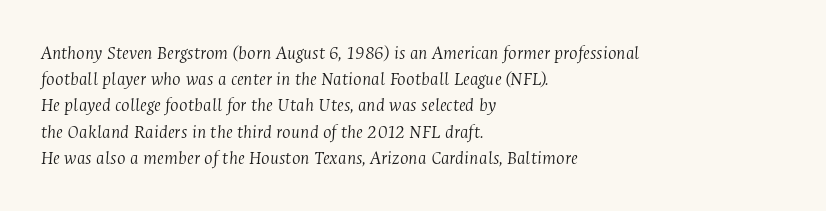
Q: Is the text bold? A: No.
Q: Is the text italic (slanted)? A: Yes, it leans right by about 4 degrees.
Q: Is the text underlined? A: No.
Q: How is the paragraph aligned? A: Left-aligned.
Q: Is the spacing between letters normal or unusually wide? A: Normal.
Q: Is the spacing between lines tight, normal or loose? A: Normal.
